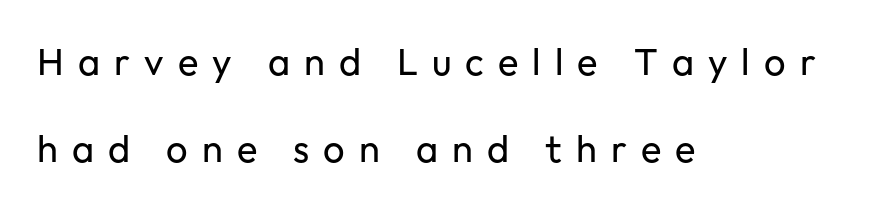
{"serif": "no", "italic": "no", "bold": "no", "weight": "regular", "width": "normal", "stroke_contrast": "low", "x_height": "medium", "monospaced": "no", "underline": "no", "align": "left", "line_spacing": "loose", "line_spacing_ratio": 2.3, "letter_spacing": "wide", "letter_spacing_em": 0.37, "glyph_px": 38}
